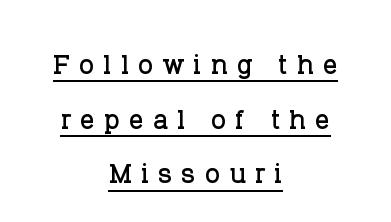
{"serif": "yes", "italic": "no", "width": "normal", "stroke_contrast": "low", "x_height": "large", "monospaced": "no", "underline": "yes", "align": "center", "line_spacing": "normal", "line_spacing_ratio": 1.52, "letter_spacing": "wide", "letter_spacing_em": 0.25, "glyph_px": 36}
